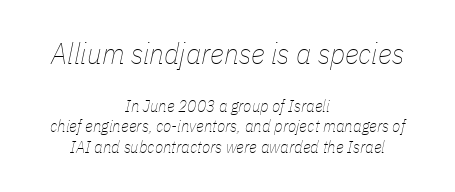
Q: Is the text bold? A: No.
Q: Is the text italic (slanted)? A: Yes, it leans right by about 11 degrees.
Q: Is the text underlined? A: No.
Q: How is the paragraph aligned? A: Centered.
Q: Is the spacing between letters normal or unusually wide? A: Normal.
Q: Which block of text is set in a larger size, the first (top) or the second (bottom)? A: The first (top) one.
Q: Width (condensed, normal, or wide)? A: Condensed.
Q: Stroke contrast? A: Low.
Q: x-height? A: Medium.
Q: Monospaced? A: No.
